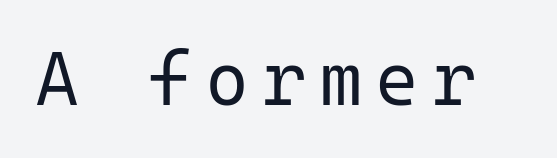
The image shows 75 px regular-weight sans-serif type, upright, monospaced; set not underlined; low stroke contrast and a medium x-height.
